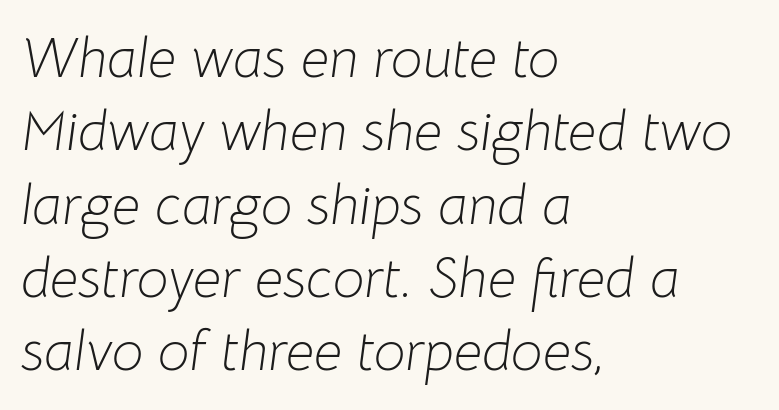
Q: Is the text bold? A: No.
Q: Is the text italic (slanted)? A: Yes, it leans right by about 8 degrees.
Q: Is the text underlined? A: No.
Q: How is the paragraph aligned? A: Left-aligned.
Q: Is the spacing between letters normal or unusually wide? A: Normal.
Q: Is the spacing between lines tight, normal or loose? A: Normal.
Q: Width (condensed, normal, or wide)? A: Normal.
Q: Stroke contrast? A: Low.
Q: x-height? A: Medium.
Q: Monospaced? A: No.
